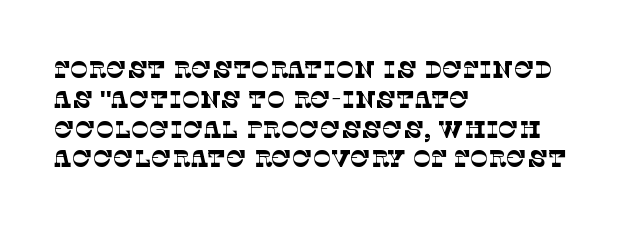
Just letters on the line, the space beneath them empty. Nothing heavy about these letters — not bold at all. There is no visible air inserted between adjacent glyphs. The text block is weighted toward the left margin, trailing off unevenly rightward.
